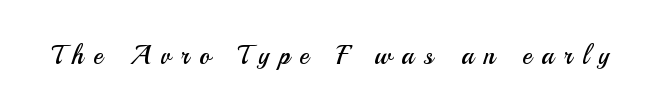
The image shows 26 px text type; set unusually wide letter spacing (+0.38 em), not underlined.
